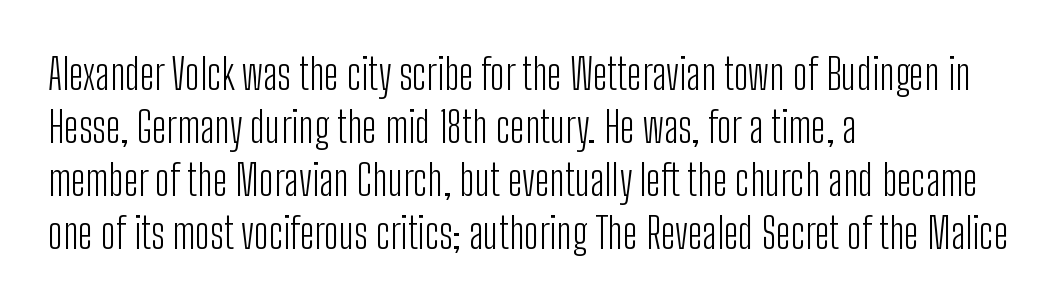
The typesetting does not lean heavy: it is not bold. These lines sit exactly where default settings would place them. Each letter keeps its own natural width here, so spacing adapts to shape. Compared with typical body copy, the letter spacing here is the same. Characters remain perfectly vertical along every line. Nothing sits at the stroke ends, so this counts as sans-serif.
